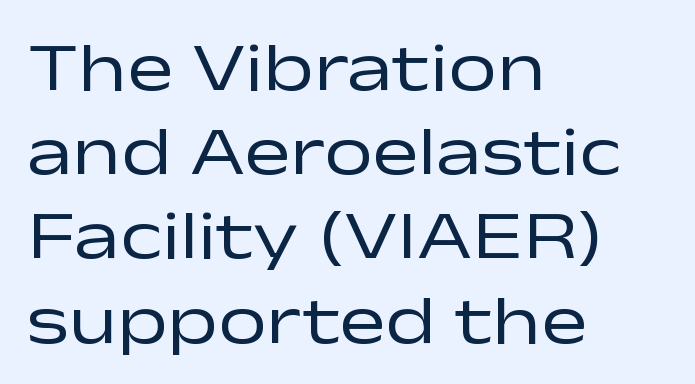
{"serif": "no", "italic": "no", "bold": "no", "weight": "regular", "width": "wide", "stroke_contrast": "low", "x_height": "medium", "monospaced": "no", "underline": "no", "align": "left", "line_spacing_ratio": 1.22, "letter_spacing": "normal", "letter_spacing_em": 0.0, "glyph_px": 69}
